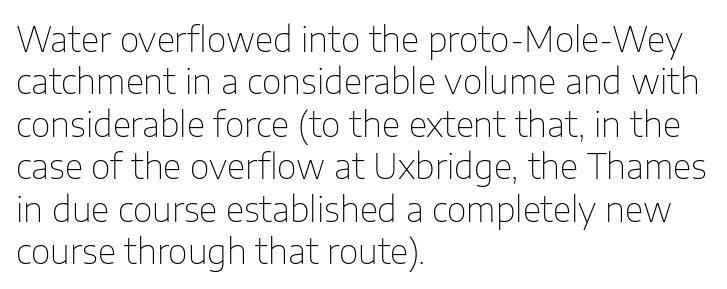
The image shows 34 px thin sans-serif type, upright; set left-aligned, normal line spacing (1.25x), normal letter spacing, not underlined; low stroke contrast and a medium x-height.
